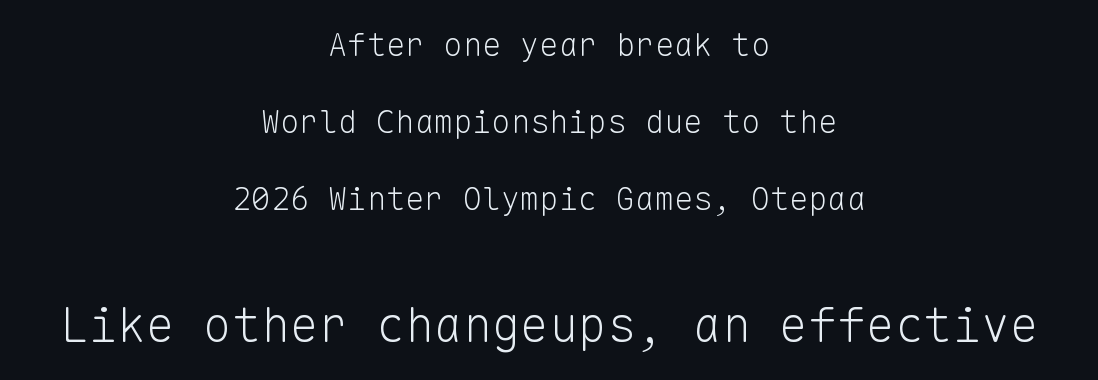
The passage shown is typed in a monospace face where columns stay perfectly aligned. The designer gave the closing block more size than the opening block. Font category for this specimen: sans-serif. Observe the ordinary spacing: letters are neighbours, not strangers. Quick note: not italic, upright. If you measured baseline to baseline, you'd find a long distance.
